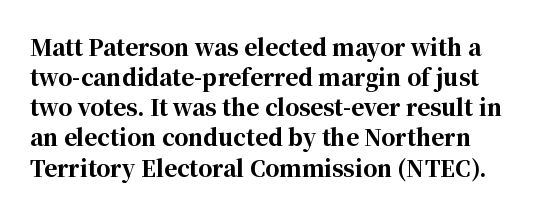
Q: Is the text bold? A: Yes.
Q: Is the text italic (slanted)? A: No, it is upright.
Q: Is the text underlined? A: No.
Q: Is the spacing between letters normal or unusually wide? A: Normal.
Q: Is the spacing between lines tight, normal or loose? A: Normal.
